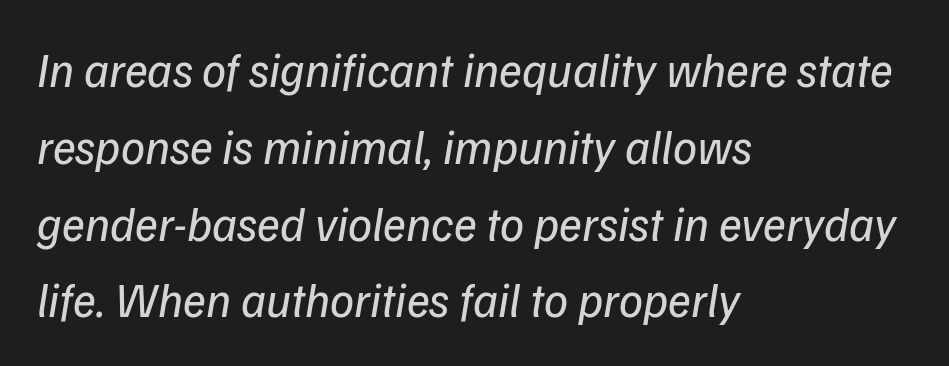
Q: Is the text bold? A: No.
Q: Is the text italic (slanted)? A: Yes, it leans right by about 9 degrees.
Q: Is the text underlined? A: No.
Q: How is the paragraph aligned? A: Left-aligned.
Q: Is the spacing between letters normal or unusually wide? A: Normal.
Q: Is the spacing between lines tight, normal or loose? A: Normal.
Q: Width (condensed, normal, or wide)? A: Normal.
Q: Stroke contrast? A: Low.
Q: x-height? A: Medium.
Q: Monospaced? A: No.
